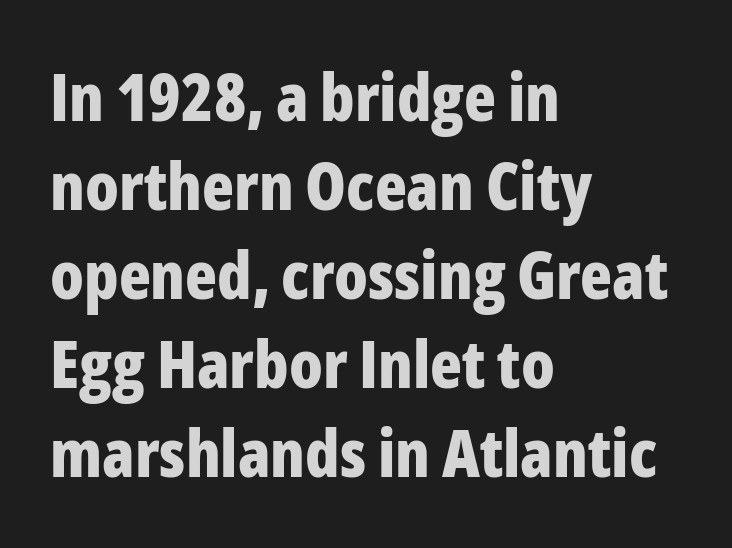
The image shows 66 px bold, condensed sans-serif type, upright; set left-aligned, normal line spacing (1.35x), normal letter spacing, not underlined; low stroke contrast and a medium x-height.
